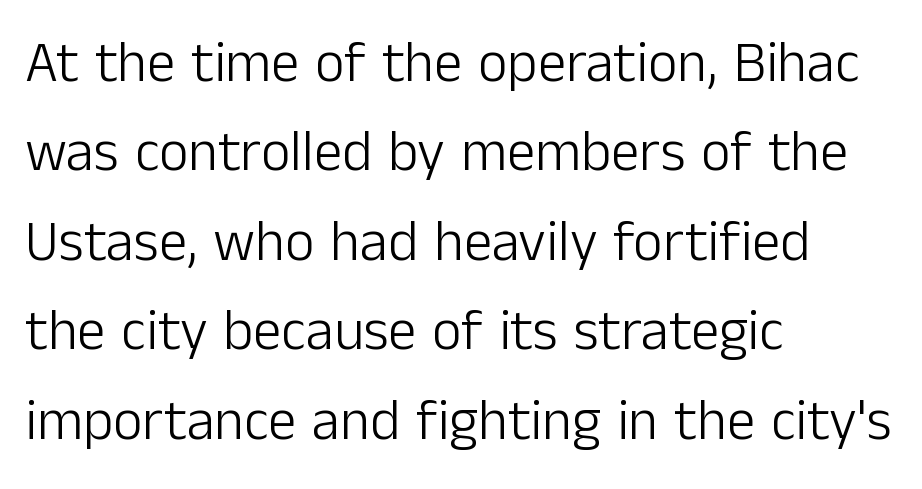
Q: Is the text bold? A: No.
Q: Is the text italic (slanted)? A: No, it is upright.
Q: Is the typeface a serif or a sans-serif typeface? A: Sans-serif.
Q: Is the text underlined? A: No.
Q: How is the paragraph aligned? A: Left-aligned.
Q: Is the spacing between letters normal or unusually wide? A: Normal.
Q: Is the spacing between lines tight, normal or loose? A: Normal.
Q: Width (condensed, normal, or wide)? A: Normal.
Q: Stroke contrast? A: Low.
Q: x-height? A: Medium.
Q: Monospaced? A: No.
